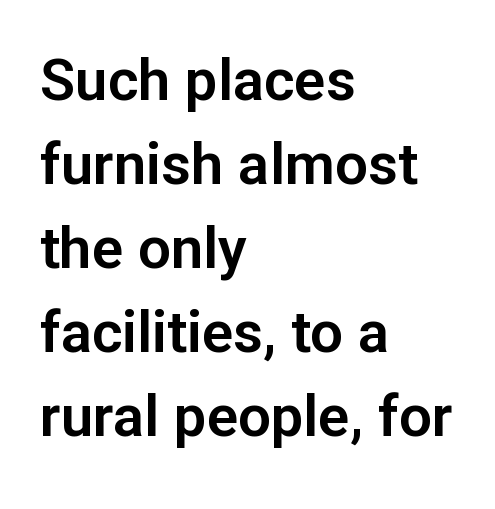
Q: Is the text italic (slanted)? A: No, it is upright.
Q: Is the typeface a serif or a sans-serif typeface? A: Sans-serif.
Q: Is the text underlined? A: No.
Q: How is the paragraph aligned? A: Left-aligned.
Q: Is the spacing between letters normal or unusually wide? A: Normal.
Q: Is the spacing between lines tight, normal or loose? A: Normal.
Q: Width (condensed, normal, or wide)? A: Normal.
Q: Stroke contrast? A: Low.
Q: x-height? A: Medium.
Q: Monospaced? A: No.
